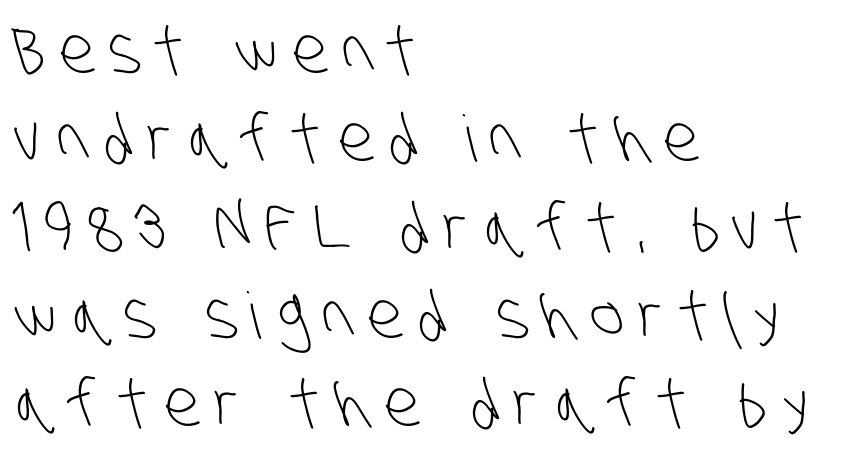
{"serif": "no", "bold": "no", "weight": "light", "width": "condensed", "stroke_contrast": "low", "x_height": "large", "monospaced": "no", "underline": "no", "align": "left", "line_spacing": "normal", "line_spacing_ratio": 1.38, "letter_spacing": "wide", "letter_spacing_em": 0.23, "glyph_px": 64}
